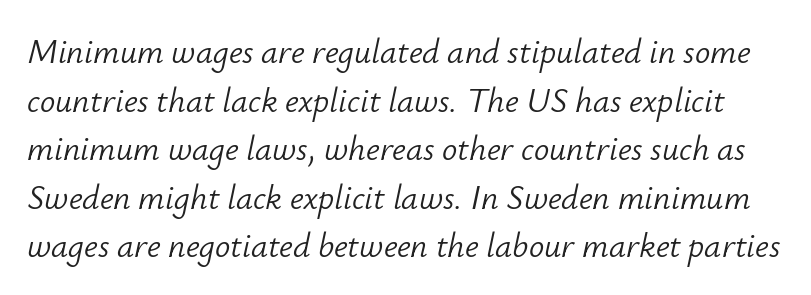
The image shows 34 px light type, italic (leaning right); set normal line spacing (1.43x), normal letter spacing, not underlined; low stroke contrast and a small x-height.
